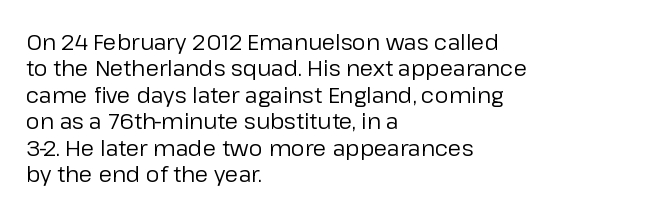
{"italic": "no", "bold": "no", "underline": "no", "align": "left", "line_spacing_ratio": 1.2, "letter_spacing": "normal", "letter_spacing_em": 0.0, "glyph_px": 22}
